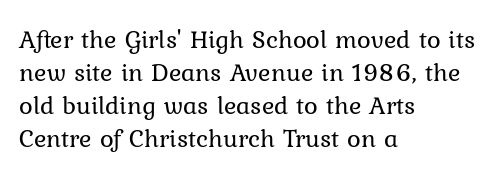
{"italic": "no", "bold": "no", "underline": "no", "align": "left", "line_spacing": "normal", "line_spacing_ratio": 1.27, "letter_spacing": "normal", "letter_spacing_em": 0.0, "glyph_px": 26}
